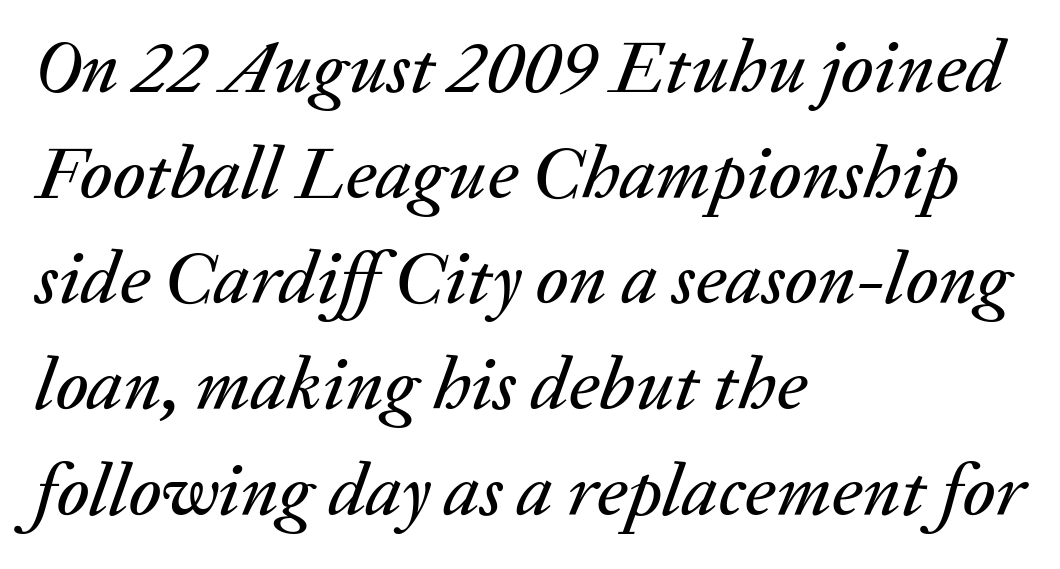
The image shows 75 px text type, italic (leaning right); set left-aligned, normal line spacing (1.41x), normal letter spacing, not underlined; medium stroke contrast and a medium x-height.
